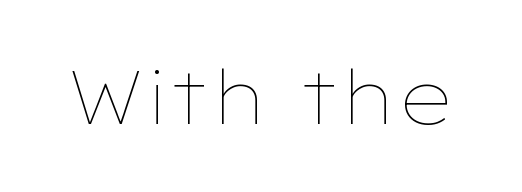
{"italic": "no", "bold": "no", "weight": "thin", "width": "wide", "stroke_contrast": "low", "x_height": "medium", "monospaced": "no", "underline": "no", "letter_spacing": "normal", "letter_spacing_em": 0.0, "glyph_px": 75}
